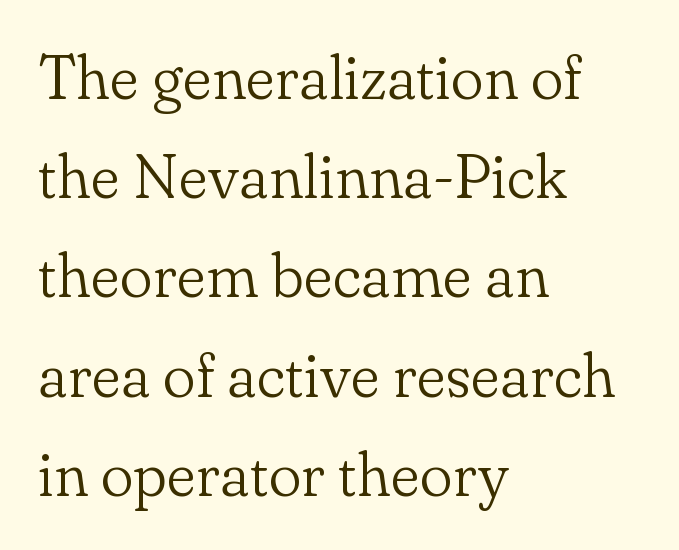
The image shows 62 px light serif type, upright; set left-aligned, normal line spacing (1.6x), normal letter spacing, not underlined; low stroke contrast and a small x-height.
